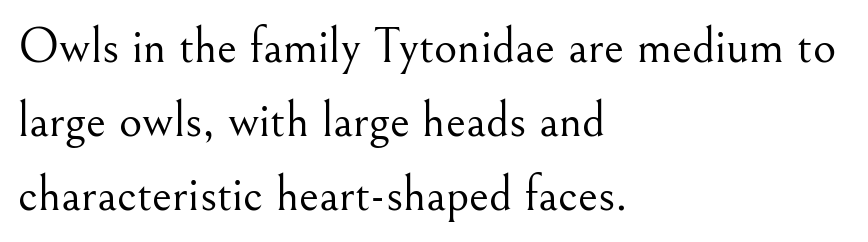
The image shows 50 px light serif type, upright; set left-aligned, normal line spacing (1.48x), normal letter spacing, not underlined; medium stroke contrast and a small x-height.
